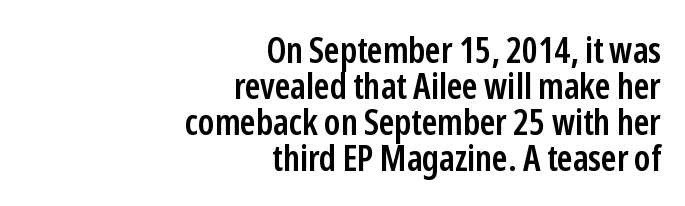
Notice how the passage keeps a crisp vertical edge on the right only. The baseline area is clear. Honestly, the rows look squashed on top of each other. These lines are rendered in a variable-pitch font. The face used here is a semibold: visibly heavier than regular, lighter than bold. Note: no serifs on the glyphs.
